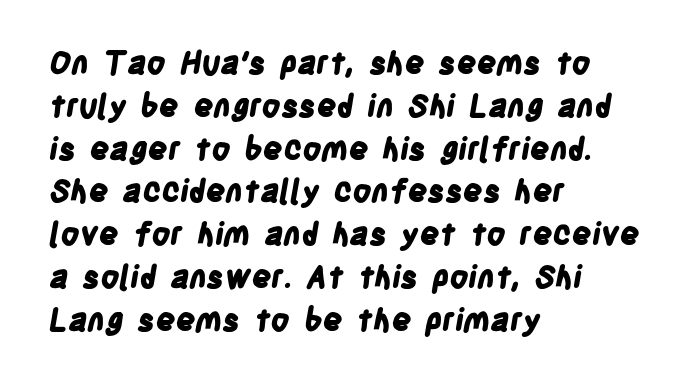
Q: Is the text bold? A: Yes.
Q: Is the typeface a serif or a sans-serif typeface? A: Sans-serif.
Q: Is the text underlined? A: No.
Q: How is the paragraph aligned? A: Left-aligned.
Q: Is the spacing between letters normal or unusually wide? A: Normal.
Q: Is the spacing between lines tight, normal or loose? A: Normal.
Q: Width (condensed, normal, or wide)? A: Condensed.
Q: Stroke contrast? A: Low.
Q: x-height? A: Large.
Q: Monospaced? A: No.
